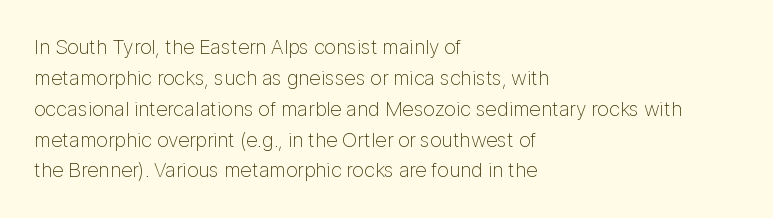
Q: Is the text bold? A: No.
Q: Is the text italic (slanted)? A: No, it is upright.
Q: Is the text underlined? A: No.
Q: How is the paragraph aligned? A: Left-aligned.
Q: Is the spacing between letters normal or unusually wide? A: Normal.
Q: Is the spacing between lines tight, normal or loose? A: Normal.
